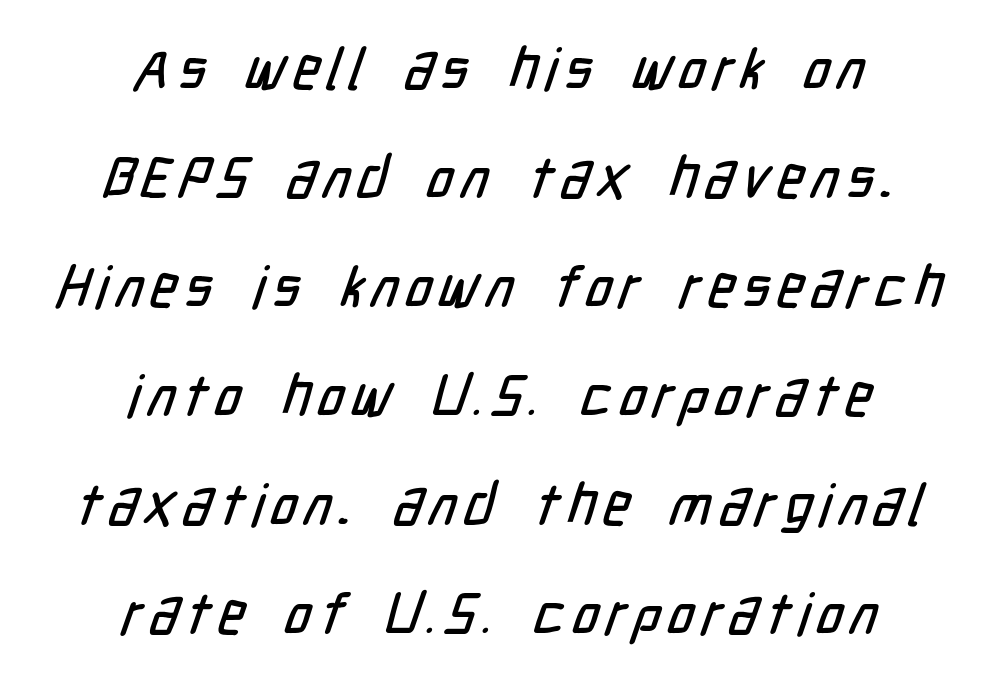
Q: Is the typeface a serif or a sans-serif typeface? A: Sans-serif.
Q: Is the text underlined? A: No.
Q: How is the paragraph aligned? A: Centered.
Q: Width (condensed, normal, or wide)? A: Condensed.
Q: Stroke contrast? A: Low.
Q: x-height? A: Medium.
Q: Monospaced? A: No.
